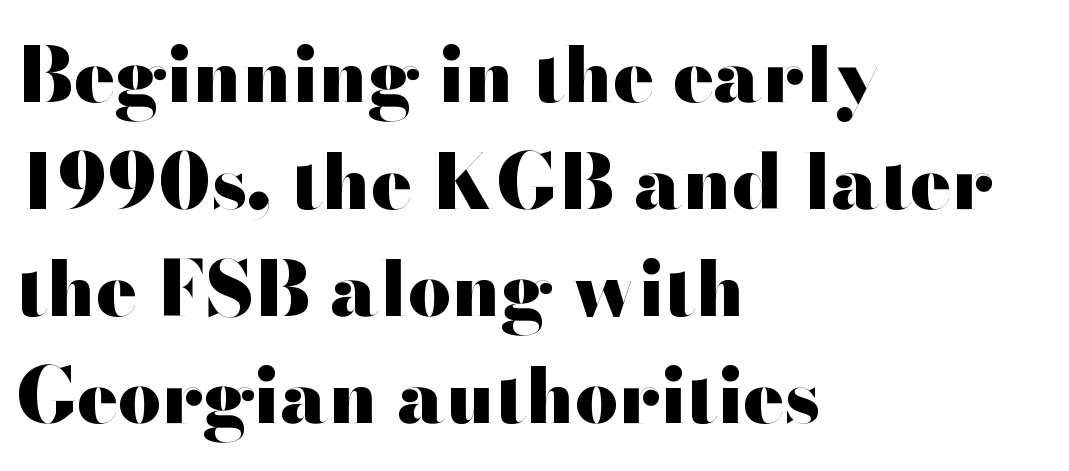
Q: Is the text bold? A: Yes.
Q: Is the text italic (slanted)? A: No, it is upright.
Q: Is the typeface a serif or a sans-serif typeface? A: Sans-serif.
Q: Is the text underlined? A: No.
Q: How is the paragraph aligned? A: Left-aligned.
Q: Is the spacing between letters normal or unusually wide? A: Normal.
Q: Is the spacing between lines tight, normal or loose? A: Normal.
Q: Width (condensed, normal, or wide)? A: Wide.
Q: Stroke contrast? A: High.
Q: x-height? A: Small.
Q: Monospaced? A: No.
